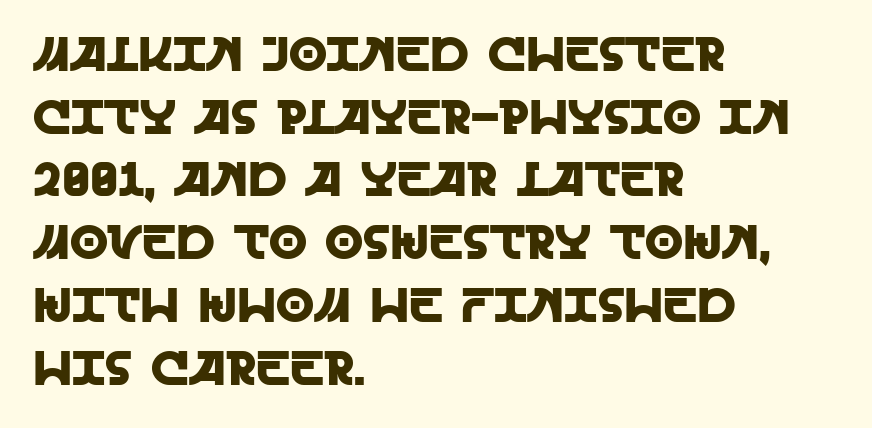
{"serif": "no", "italic": "no", "width": "normal", "x_height": "large", "monospaced": "no", "underline": "no", "align": "left", "line_spacing": "normal", "line_spacing_ratio": 1.28, "letter_spacing": "normal", "letter_spacing_em": 0.0, "glyph_px": 49}
